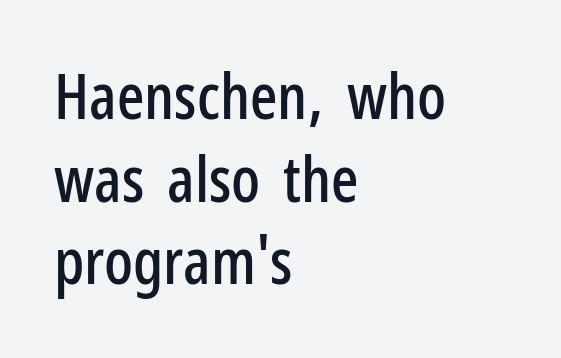
The letters advance in unequal steps, a hallmark of proportional type. The lettering stays uniformly vertical, giving the passage a roman look. Glance below the letters and you will spot only blank space. Normally led — the rows are evenly, conventionally spaced. You can tell from the bare stems that sans-serif type was used. Students, note that the glyphs here touch the page at normal intervals.
